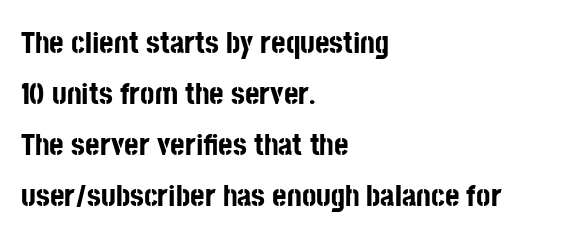
Q: Is the text bold? A: Yes.
Q: Is the text italic (slanted)? A: No, it is upright.
Q: Is the typeface a serif or a sans-serif typeface? A: Sans-serif.
Q: Is the text underlined? A: No.
Q: How is the paragraph aligned? A: Left-aligned.
Q: Is the spacing between letters normal or unusually wide? A: Normal.
Q: Is the spacing between lines tight, normal or loose? A: Normal.
Q: Width (condensed, normal, or wide)? A: Condensed.
Q: Stroke contrast? A: Low.
Q: x-height? A: Large.
Q: Monospaced? A: No.
